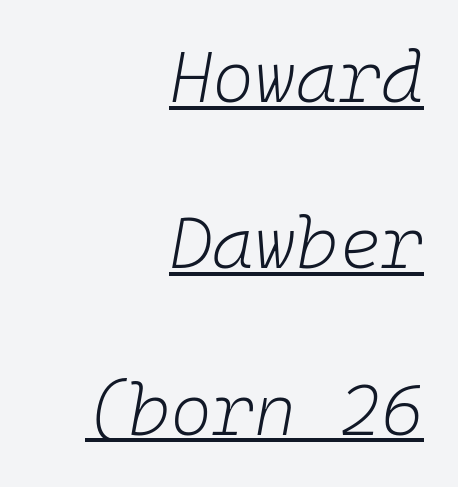
{"italic": "yes", "lean": "right", "slant_degrees": 10, "bold": "no", "weight": "light", "width": "normal", "stroke_contrast": "low", "x_height": "medium", "monospaced": "yes", "underline": "yes", "align": "right", "line_spacing": "loose", "line_spacing_ratio": 2.31, "letter_spacing": "normal", "letter_spacing_em": 0.0, "glyph_px": 72}
